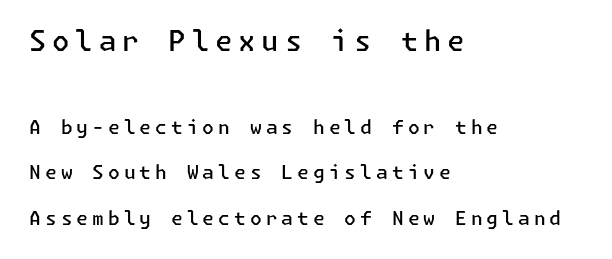
{"serif": "no", "italic": "no", "bold": "semi", "weight": "semibold", "width": "normal", "stroke_contrast": "low", "x_height": "medium", "underline": "no", "align": "left", "line_spacing": "loose", "line_spacing_ratio": 2.4, "letter_spacing": "wide", "letter_spacing_em": 0.21, "larger_block": "first", "size_ratio": 1.47, "glyph_px": 28}
